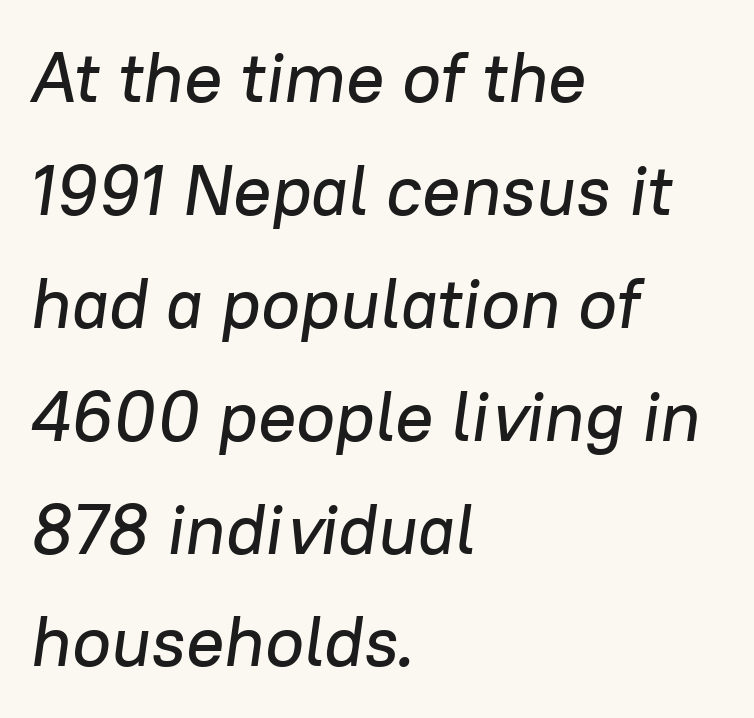
{"italic": "yes", "lean": "right", "slant_degrees": 8, "width": "normal", "stroke_contrast": "low", "x_height": "medium", "monospaced": "no", "underline": "no", "align": "left", "line_spacing": "normal", "line_spacing_ratio": 1.59, "letter_spacing": "normal", "letter_spacing_em": 0.0, "glyph_px": 71}
